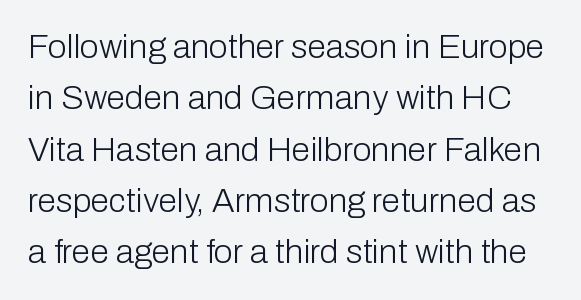
Line spacing here is normal. Look at the bottom of the vertical strokes: they stop flat, with no serifs. The face looks like a standard text weight, possibly lighter. Tall strokes in this sample are plumb rather than angled. Letter spacing: default. The glyphs are unaccompanied by any horizontal stroke below them.
